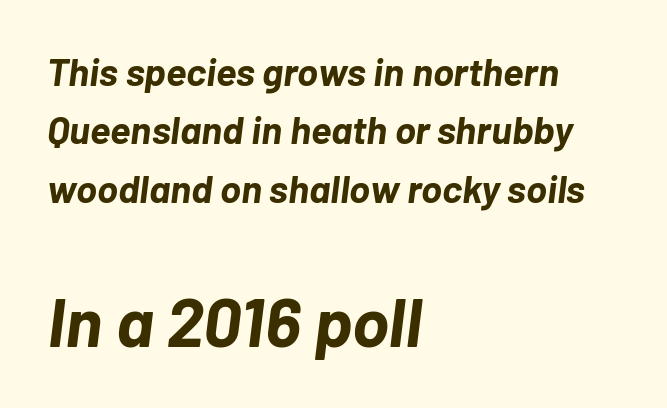
Look at the tracking — it's just the regular setting, nothing added. A student would call this left alignment; a typographer would say flush left, rag right. Caption: upper text group reduced, lower text group enlarged. Students, this is bold: see how much ink each stroke carries. Spacing verdict: proportional, widths tailored to each character. Notice how the stems are inclined rather than vertical — that's the hallmark of italics.
